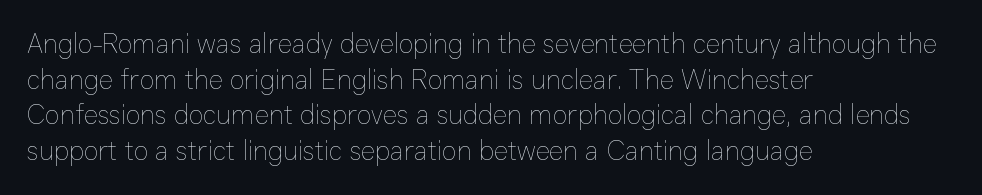
Q: Is the text bold? A: No.
Q: Is the text italic (slanted)? A: No, it is upright.
Q: Is the text underlined? A: No.
Q: How is the paragraph aligned? A: Left-aligned.
Q: Is the spacing between letters normal or unusually wide? A: Normal.
Q: Is the spacing between lines tight, normal or loose? A: Normal.
